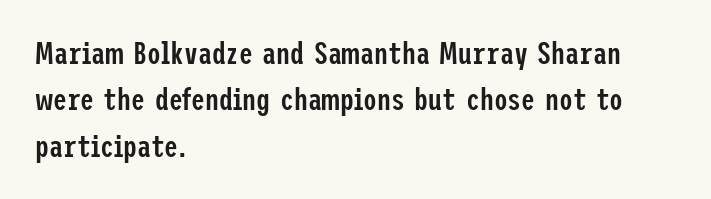
Q: Is the text bold? A: Semi-bold.
Q: Is the text italic (slanted)? A: No, it is upright.
Q: Is the typeface a serif or a sans-serif typeface? A: Sans-serif.
Q: Is the text underlined? A: No.
Q: How is the paragraph aligned? A: Left-aligned.
Q: Is the spacing between letters normal or unusually wide? A: Normal.
Q: Is the spacing between lines tight, normal or loose? A: Normal.
Q: Width (condensed, normal, or wide)? A: Condensed.
Q: Stroke contrast? A: Low.
Q: x-height? A: Medium.
